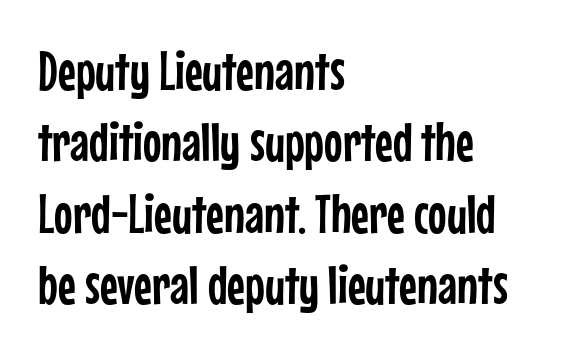
The image shows 55 px condensed sans-serif type, upright; set left-aligned, normal line spacing (1.3x), normal letter spacing, not underlined; low stroke contrast and a medium x-height.
